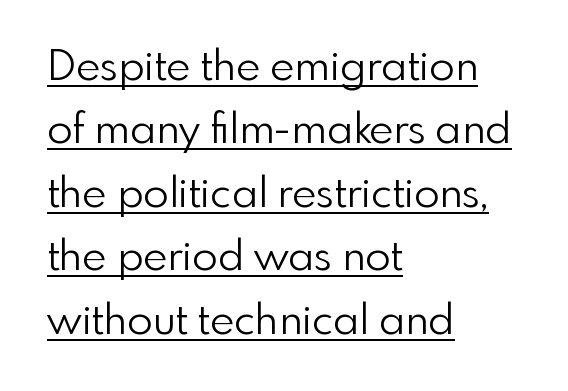
{"serif": "no", "italic": "no", "bold": "no", "weight": "light", "width": "normal", "x_height": "small", "monospaced": "no", "underline": "yes", "align": "left", "line_spacing": "normal", "line_spacing_ratio": 1.51, "letter_spacing": "normal", "letter_spacing_em": 0.0, "glyph_px": 42}
